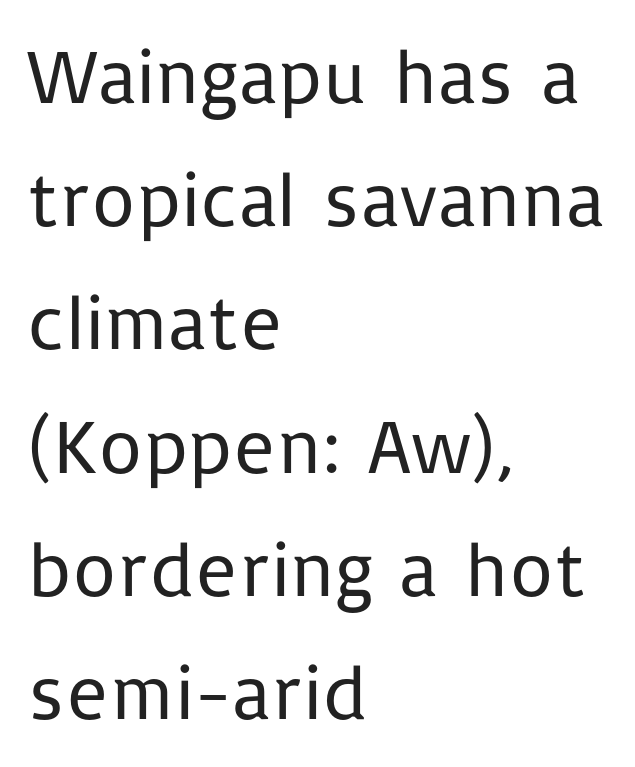
Visually the block forms a straight wall on the left and a jagged coastline on the right. A quiet, ordinary-to-light weight characterises the typeface. A typesetter would call this proportional, since set widths differ per character. Posture: straight, roman, zero tilt. Does the leading feel generous? No, just average. Check the space under the baseline: it is left empty.
